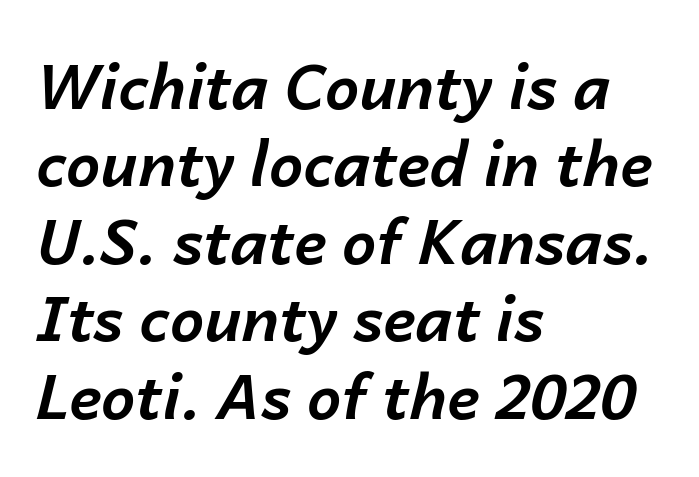
The image shows 61 px bold type, italic (leaning right); set left-aligned, normal line spacing (1.27x), normal letter spacing, not underlined; low stroke contrast and a medium x-height.
